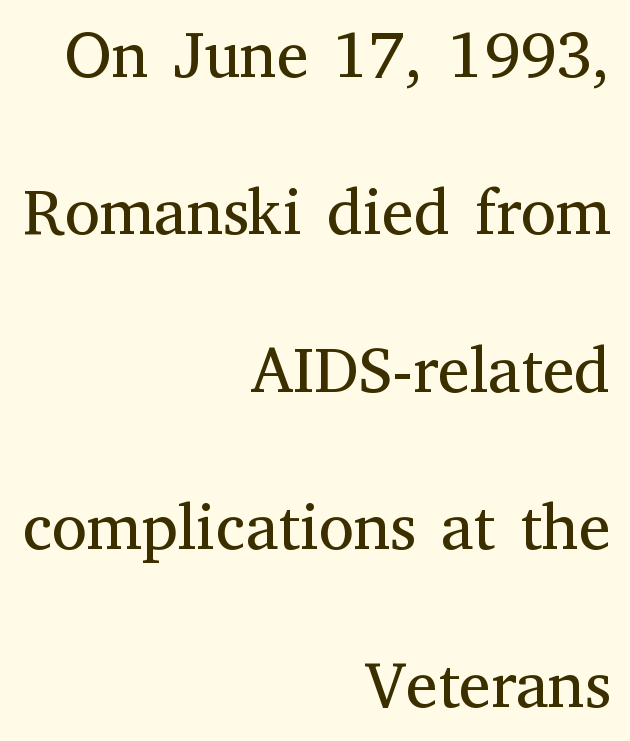
Italic: no, the glyphs are upright roman. The space between consecutive lines is lavish. Think of a printed novel: that variable character pitch is what you see here. The letterforms sit shoulder to shoulder at normal distance. Classification — serif.
